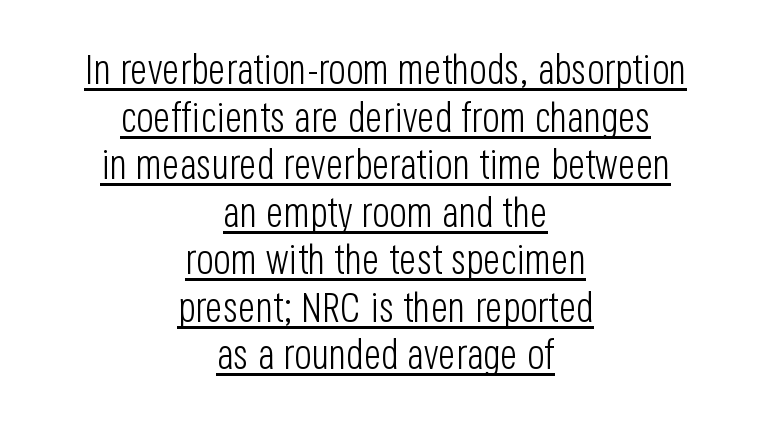
{"serif": "no", "italic": "no", "bold": "no", "weight": "light", "width": "condensed", "stroke_contrast": "low", "x_height": "large", "monospaced": "no", "underline": "yes", "align": "center", "line_spacing_ratio": 1.16, "letter_spacing": "normal", "letter_spacing_em": 0.0, "glyph_px": 41}
